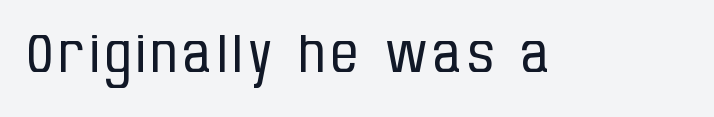
Stroke mass is kept to a normal reading level or below. The rendering shows plain stroke endings on the letterforms — a sans-serif design. Here the designer chose a conventional face with non-uniform glyph widths. Decoration check: the copy has no underline. Every character sits straight up, as roman type does.
